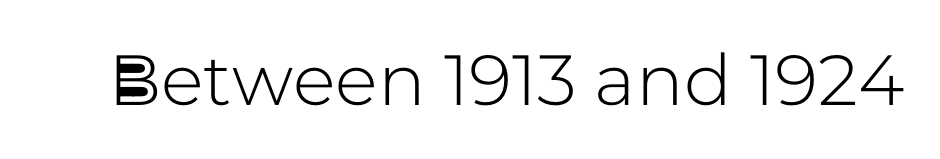
{"serif": "no", "italic": "no", "width": "normal", "stroke_contrast": "low", "x_height": "medium", "monospaced": "no", "underline": "no", "letter_spacing": "normal", "letter_spacing_em": 0.0, "glyph_px": 71}
